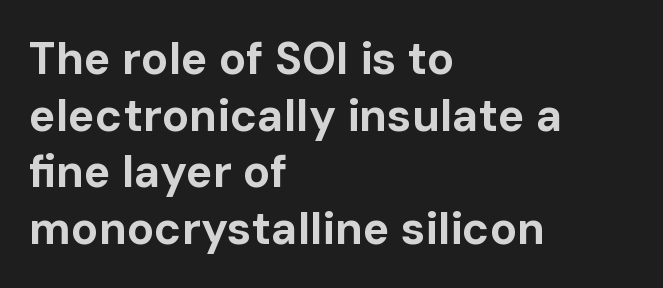
Q: Is the text bold? A: Yes.
Q: Is the text italic (slanted)? A: No, it is upright.
Q: Is the typeface a serif or a sans-serif typeface? A: Sans-serif.
Q: Is the text underlined? A: No.
Q: How is the paragraph aligned? A: Left-aligned.
Q: Is the spacing between letters normal or unusually wide? A: Normal.
Q: Is the spacing between lines tight, normal or loose? A: Normal.
Q: Width (condensed, normal, or wide)? A: Normal.
Q: Stroke contrast? A: Low.
Q: x-height? A: Medium.
Q: Monospaced? A: No.
